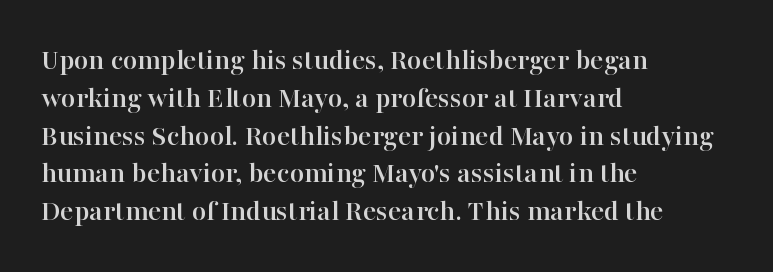
Q: Is the text italic (slanted)? A: No, it is upright.
Q: Is the typeface a serif or a sans-serif typeface? A: Serif.
Q: Is the text underlined? A: No.
Q: How is the paragraph aligned? A: Left-aligned.
Q: Is the spacing between letters normal or unusually wide? A: Normal.
Q: Width (condensed, normal, or wide)? A: Normal.
Q: Stroke contrast? A: High.
Q: x-height? A: Medium.
Q: Monospaced? A: No.
